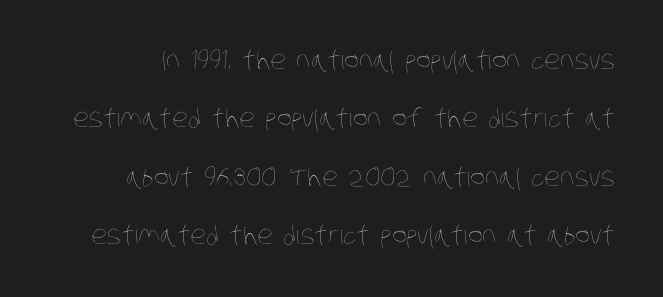
The letters sit at their default tracking, neither squeezed nor spread. Stroke mass is kept to a normal reading level or below. Lines of text with bare space underneath. You could fit nearly another row in the gap between these rows.
